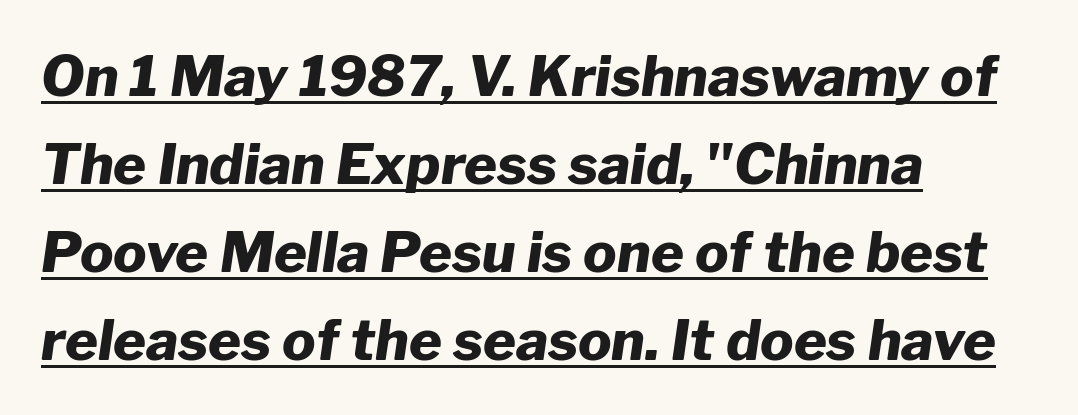
The image shows 56 px heavy type, italic (leaning right); set left-aligned, normal line spacing (1.57x), normal letter spacing, underlined; low stroke contrast and a medium x-height.
